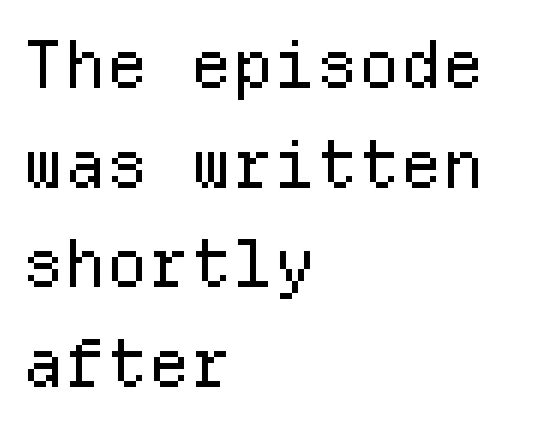
Q: Is the text bold? A: No.
Q: Is the text italic (slanted)? A: No, it is upright.
Q: Is the typeface a serif or a sans-serif typeface? A: Sans-serif.
Q: Is the text underlined? A: No.
Q: How is the paragraph aligned? A: Left-aligned.
Q: Is the spacing between letters normal or unusually wide? A: Normal.
Q: Is the spacing between lines tight, normal or loose? A: Normal.
Q: Width (condensed, normal, or wide)? A: Normal.
Q: Stroke contrast? A: Low.
Q: x-height? A: Medium.
Q: Monospaced? A: Yes.
